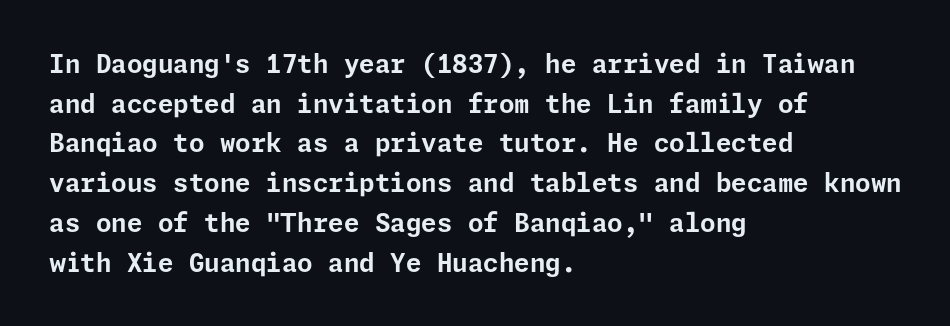
Q: Is the text bold? A: Yes.
Q: Is the text italic (slanted)? A: No, it is upright.
Q: Is the text underlined? A: No.
Q: How is the paragraph aligned? A: Left-aligned.
Q: Is the spacing between letters normal or unusually wide? A: Normal.
Q: Is the spacing between lines tight, normal or loose? A: Normal.
